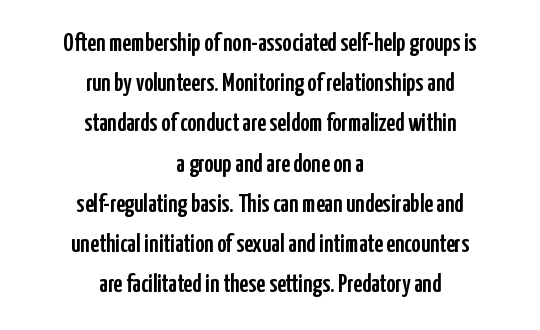
The image shows 25 px text type, upright; set centered, normal line spacing (1.61x), normal letter spacing, not underlined.
